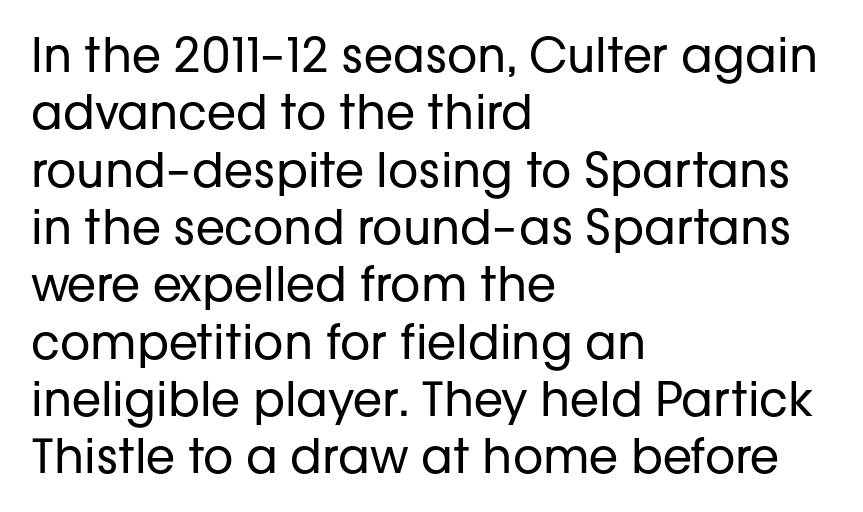
Letter spacing: default. Compared with a typical body face, this is equally light or lighter still. Spacing verdict: proportional, widths tailored to each character. The typesetter chose a ragged-right arrangement here. The face used here is a sans, in the tradition of grotesques and geometrics.
